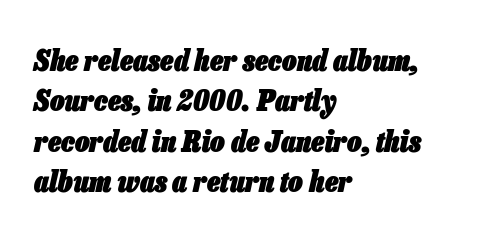
{"italic": "yes", "lean": "right", "slant_degrees": 13, "bold": "yes", "weight": "heavy", "width": "condensed", "stroke_contrast": "low", "x_height": "medium", "monospaced": "no", "underline": "no", "align": "left", "line_spacing": "normal", "line_spacing_ratio": 1.39, "letter_spacing": "normal", "letter_spacing_em": 0.0, "glyph_px": 29}
